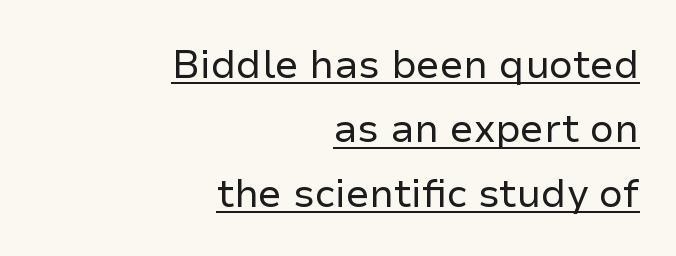
Teacher's note: observe the even right margin — that is flush-right alignment. This is not heavy type; no bold has been used. The specimen includes a rule beneath the text block's lines. Vertical spacing — default.
